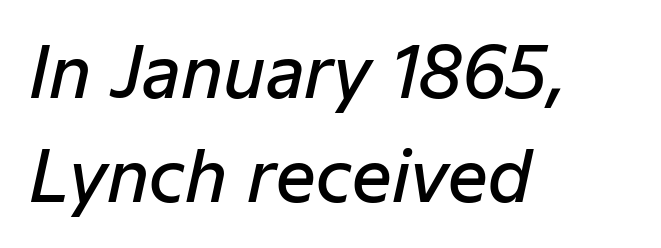
Italic: yes, the glyphs are oblique. Words appear dense and cohesive because spacing is normal. This is moderately heavy type, rendered in semibold. The leading is moderate, giving the passage an even texture.
